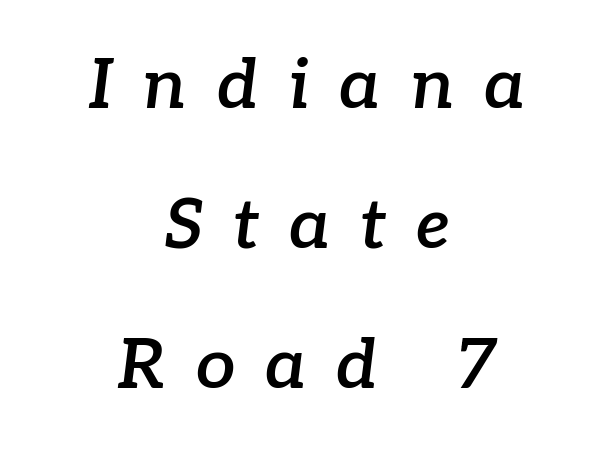
Q: Is the text bold? A: Semi-bold.
Q: Is the text italic (slanted)? A: Yes, it leans right by about 7 degrees.
Q: Is the typeface a serif or a sans-serif typeface? A: Serif.
Q: Is the text underlined? A: No.
Q: How is the paragraph aligned? A: Centered.
Q: Is the spacing between letters normal or unusually wide? A: Unusually wide.
Q: Is the spacing between lines tight, normal or loose? A: Loose.
Q: Width (condensed, normal, or wide)? A: Normal.
Q: Stroke contrast? A: Low.
Q: x-height? A: Medium.
Q: Monospaced? A: No.
